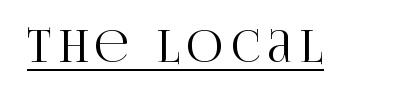
{"serif": "yes", "italic": "no", "width": "condensed", "stroke_contrast": "high", "x_height": "large", "monospaced": "no", "underline": "yes", "glyph_px": 45}
